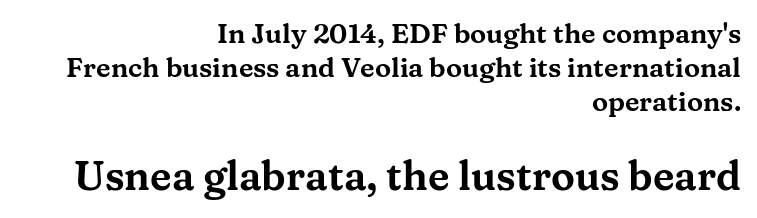
Q: Is the text italic (slanted)? A: No, it is upright.
Q: Is the typeface a serif or a sans-serif typeface? A: Serif.
Q: Is the text underlined? A: No.
Q: How is the paragraph aligned? A: Right-aligned.
Q: Is the spacing between letters normal or unusually wide? A: Normal.
Q: Is the spacing between lines tight, normal or loose? A: Normal.
Q: Which block of text is set in a larger size, the first (top) or the second (bottom)? A: The second (bottom) one.
Q: Width (condensed, normal, or wide)? A: Wide.
Q: Stroke contrast? A: Medium.
Q: x-height? A: Medium.
Q: Monospaced? A: No.
